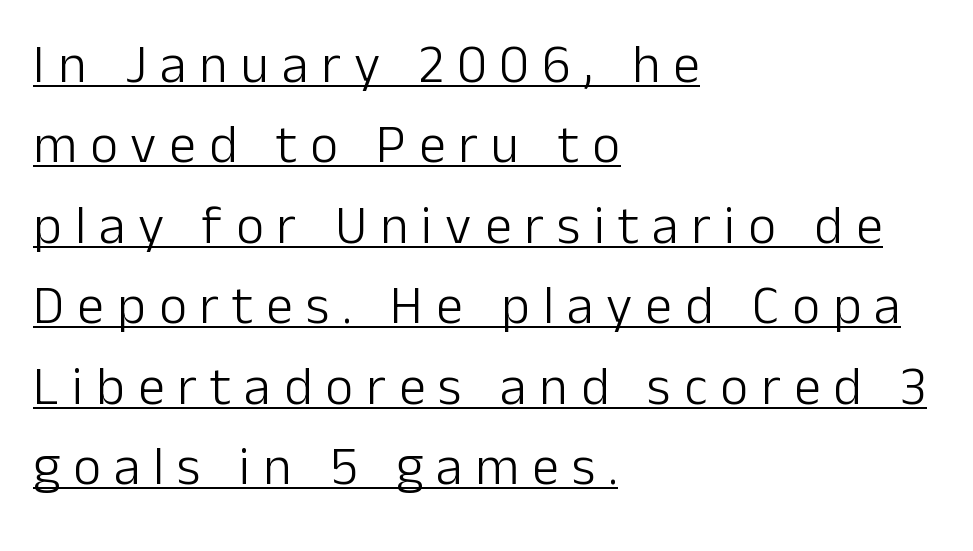
Q: Is the text bold? A: No.
Q: Is the text italic (slanted)? A: No, it is upright.
Q: Is the typeface a serif or a sans-serif typeface? A: Sans-serif.
Q: Is the text underlined? A: Yes.
Q: How is the paragraph aligned? A: Left-aligned.
Q: Is the spacing between letters normal or unusually wide? A: Unusually wide.
Q: Is the spacing between lines tight, normal or loose? A: Normal.
Q: Width (condensed, normal, or wide)? A: Normal.
Q: Stroke contrast? A: Low.
Q: x-height? A: Medium.
Q: Monospaced? A: No.
